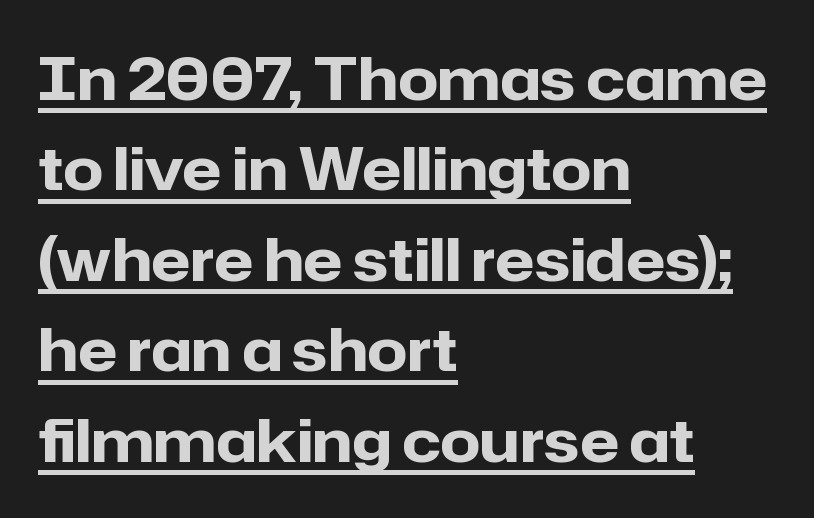
{"serif": "no", "italic": "no", "bold": "yes", "weight": "heavy", "width": "normal", "stroke_contrast": "low", "x_height": "medium", "monospaced": "no", "underline": "yes", "align": "left", "line_spacing": "normal", "line_spacing_ratio": 1.56, "letter_spacing": "normal", "letter_spacing_em": 0.0, "glyph_px": 58}
